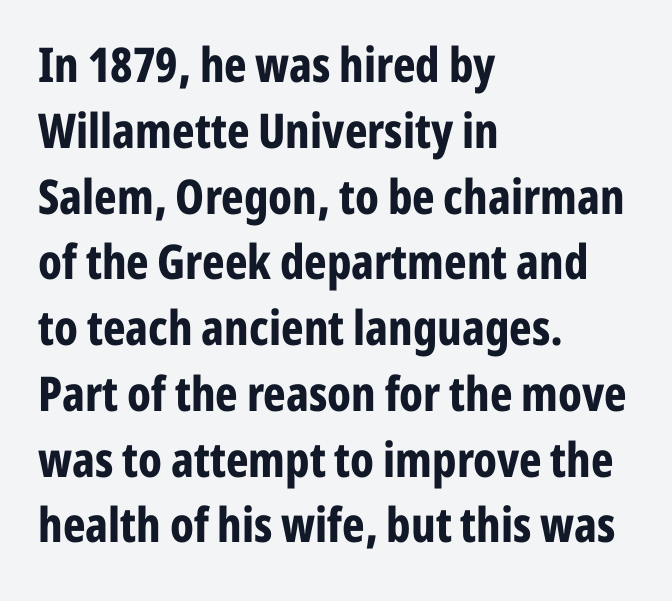
Q: Is the text bold? A: Yes.
Q: Is the text italic (slanted)? A: No, it is upright.
Q: Is the typeface a serif or a sans-serif typeface? A: Sans-serif.
Q: Is the text underlined? A: No.
Q: How is the paragraph aligned? A: Left-aligned.
Q: Is the spacing between letters normal or unusually wide? A: Normal.
Q: Is the spacing between lines tight, normal or loose? A: Normal.
Q: Width (condensed, normal, or wide)? A: Condensed.
Q: Stroke contrast? A: Low.
Q: x-height? A: Medium.
Q: Monospaced? A: No.
